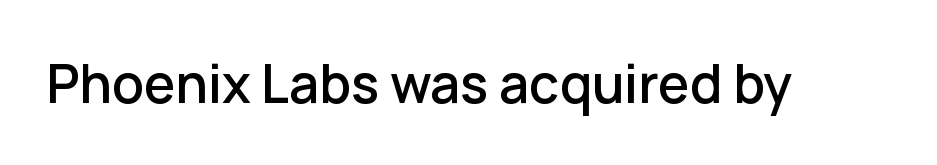
The image shows 53 px sans-serif type, upright; set normal letter spacing, not underlined; low stroke contrast and a medium x-height.
